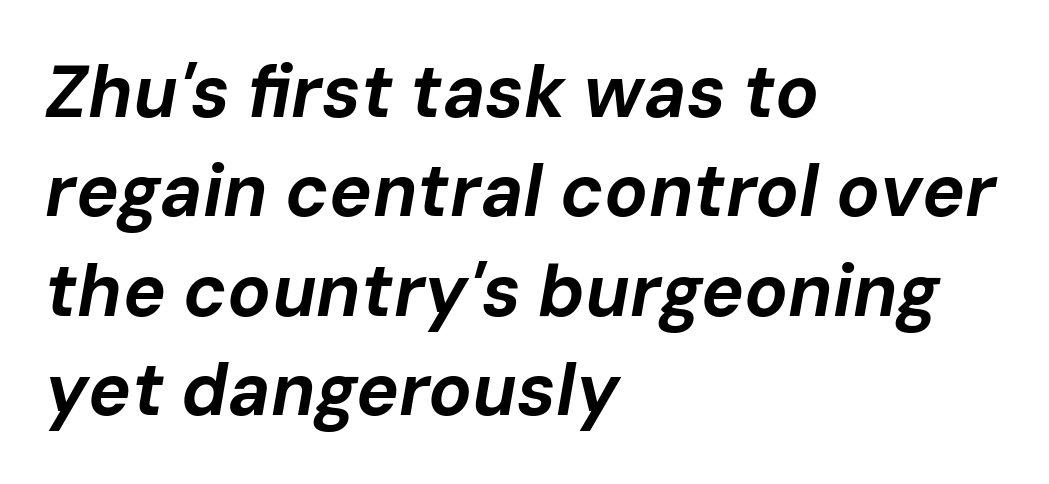
Q: Is the text bold? A: Yes.
Q: Is the text italic (slanted)? A: Yes, it leans right by about 10 degrees.
Q: Is the text underlined? A: No.
Q: How is the paragraph aligned? A: Left-aligned.
Q: Is the spacing between letters normal or unusually wide? A: Normal.
Q: Is the spacing between lines tight, normal or loose? A: Normal.
Q: Width (condensed, normal, or wide)? A: Normal.
Q: Stroke contrast? A: Low.
Q: x-height? A: Medium.
Q: Monospaced? A: No.
